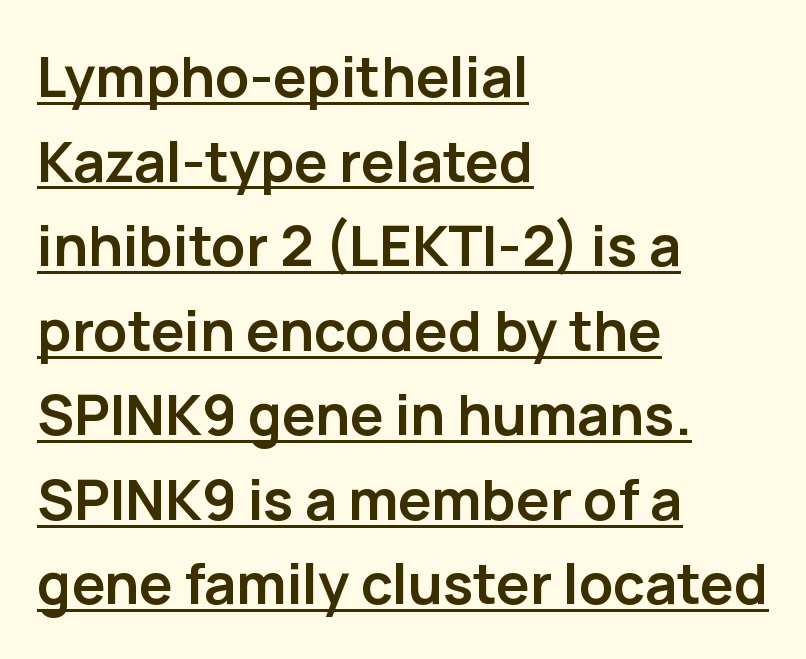
{"serif": "no", "italic": "no", "bold": "yes", "weight": "semibold", "width": "normal", "stroke_contrast": "low", "x_height": "medium", "monospaced": "no", "underline": "yes", "align": "left", "line_spacing": "normal", "line_spacing_ratio": 1.51, "letter_spacing": "normal", "letter_spacing_em": 0.0, "glyph_px": 56}
